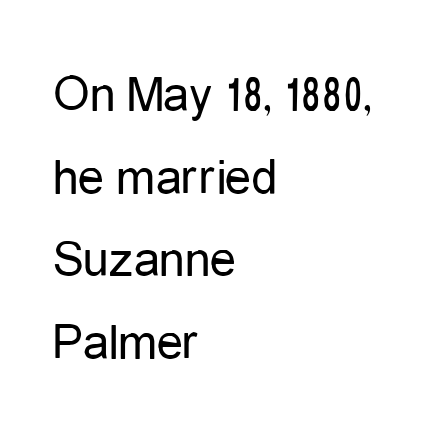
Q: Is the text bold? A: No.
Q: Is the text italic (slanted)? A: No, it is upright.
Q: Is the typeface a serif or a sans-serif typeface? A: Sans-serif.
Q: Is the text underlined? A: No.
Q: How is the paragraph aligned? A: Left-aligned.
Q: Is the spacing between letters normal or unusually wide? A: Normal.
Q: Is the spacing between lines tight, normal or loose? A: Normal.
Q: Width (condensed, normal, or wide)? A: Condensed.
Q: Stroke contrast? A: Low.
Q: x-height? A: Medium.
Q: Monospaced? A: No.
